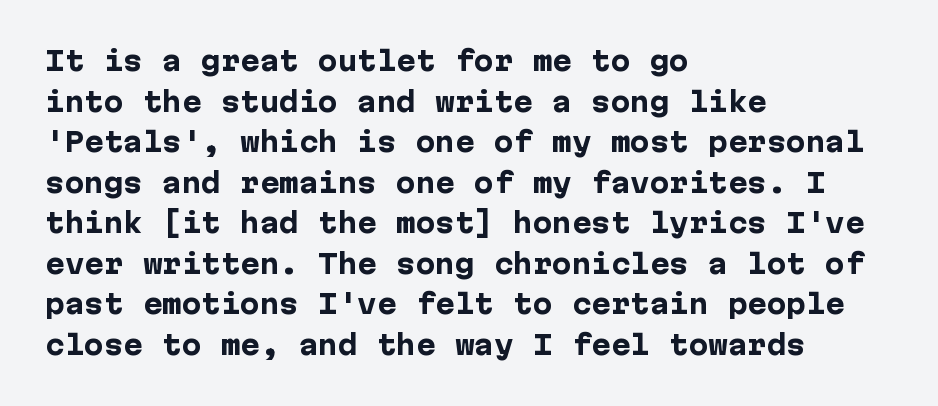
Students, note that the glyphs here touch the page at normal intervals. Lines of text with bare space underneath. Short and long lines alike share a common starting point at left. The font's upright variant was chosen for this text.
